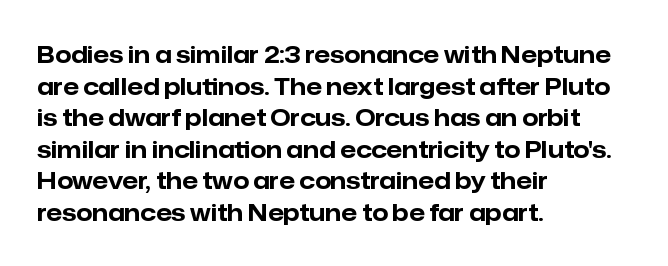
Q: Is the text bold? A: Yes.
Q: Is the text italic (slanted)? A: No, it is upright.
Q: Is the text underlined? A: No.
Q: How is the paragraph aligned? A: Left-aligned.
Q: Is the spacing between letters normal or unusually wide? A: Normal.
Q: Is the spacing between lines tight, normal or loose? A: Normal.
